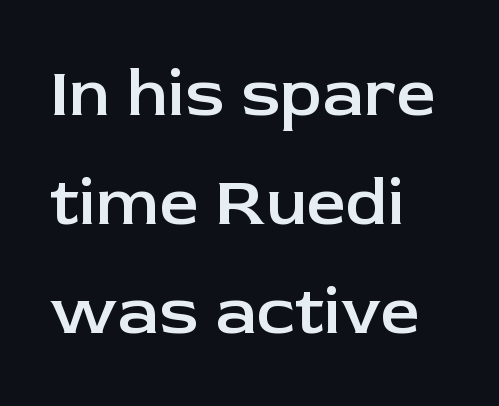
Q: Is the text bold? A: Semi-bold.
Q: Is the text italic (slanted)? A: No, it is upright.
Q: Is the typeface a serif or a sans-serif typeface? A: Sans-serif.
Q: Is the text underlined? A: No.
Q: How is the paragraph aligned? A: Left-aligned.
Q: Is the spacing between letters normal or unusually wide? A: Normal.
Q: Is the spacing between lines tight, normal or loose? A: Normal.
Q: Width (condensed, normal, or wide)? A: Normal.
Q: Stroke contrast? A: Low.
Q: x-height? A: Medium.
Q: Monospaced? A: No.
